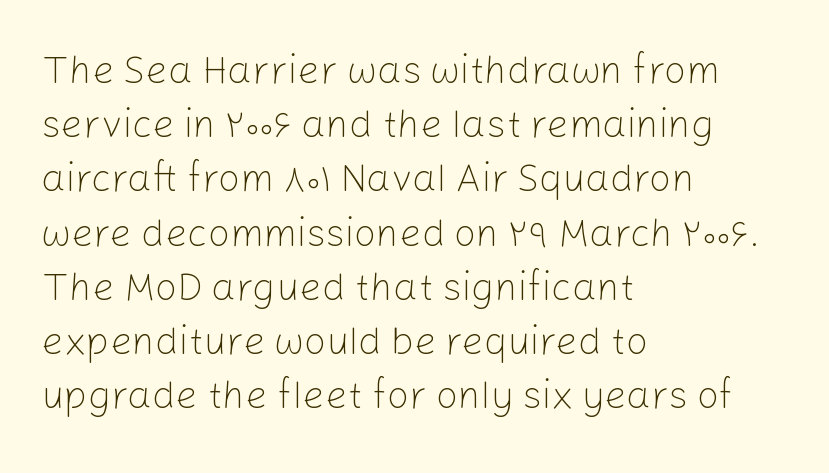
{"serif": "no", "italic": "no", "bold": "no", "weight": "light", "width": "normal", "stroke_contrast": "low", "x_height": "medium", "monospaced": "no", "underline": "no", "align": "left", "line_spacing": "normal", "line_spacing_ratio": 1.39, "letter_spacing": "normal", "letter_spacing_em": 0.0, "glyph_px": 39}
